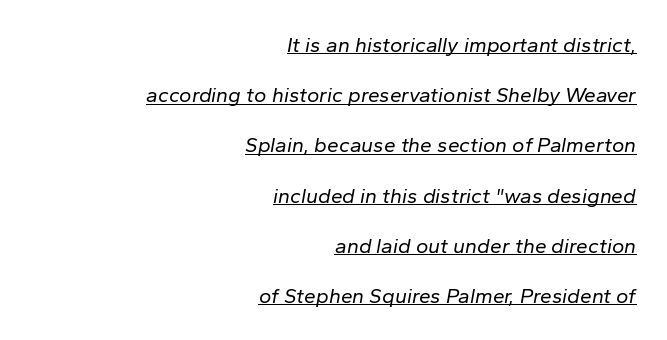
The glyphs are accompanied by a horizontal stroke just below them. Vertical spacing — loose. The type is set solid horizontally, with unmodified tracking. The paragraph has a hard right edge and a soft left edge.
